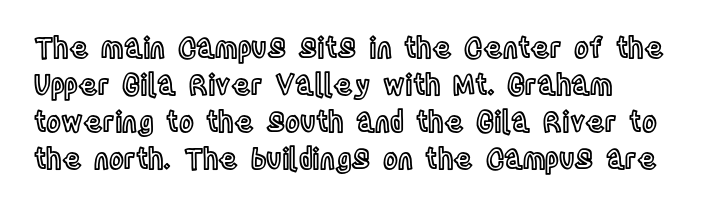
The strip under each line holds only bare page. Style check: upright. The letters sit at their default tracking, neither squeezed nor spread. Here the designer chose a conventional face with non-uniform glyph widths.
